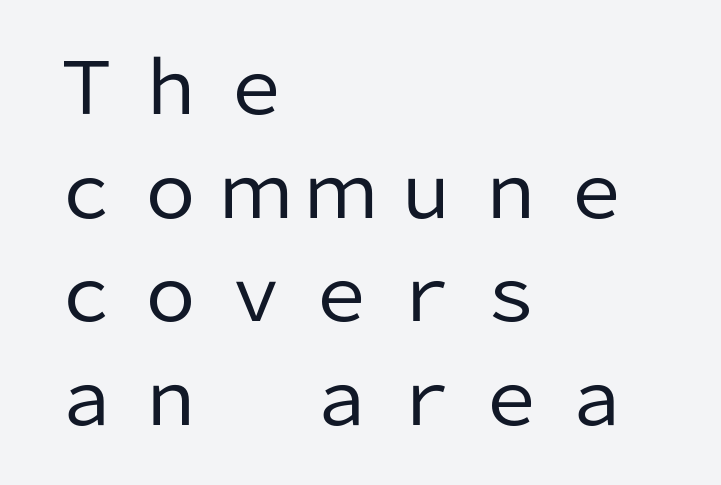
{"serif": "no", "italic": "no", "bold": "no", "weight": "regular", "width": "normal", "stroke_contrast": "low", "x_height": "medium", "monospaced": "no", "underline": "no", "align": "left", "line_spacing": "normal", "line_spacing_ratio": 1.44, "glyph_px": 72}
